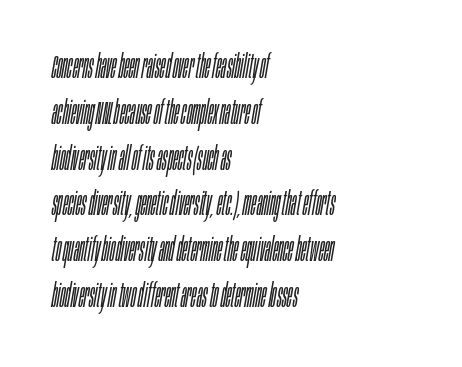
The image shows 32 px light, condensed type, italic (leaning right); set left-aligned, normal line spacing (1.43x), normal letter spacing, not underlined; low stroke contrast and a large x-height.
